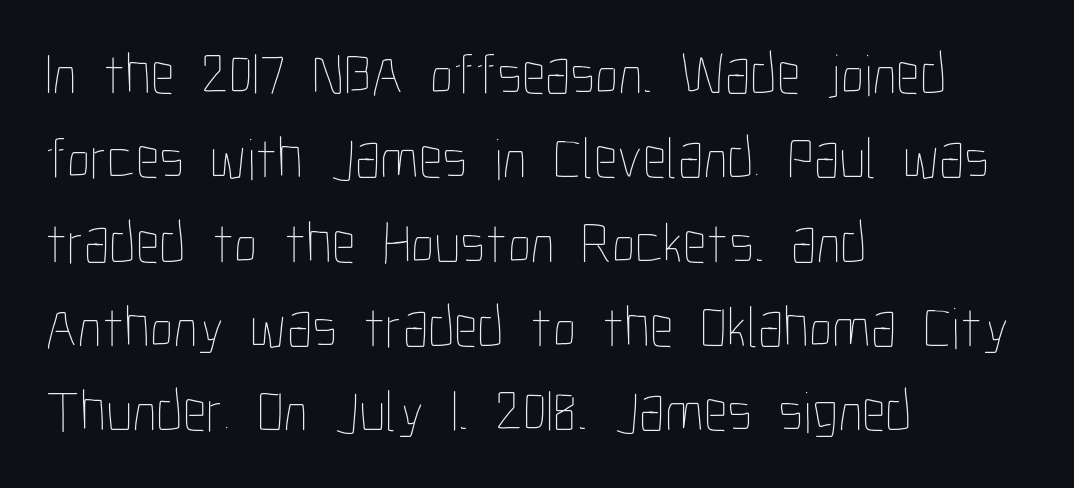
{"italic": "no", "bold": "no", "weight": "thin", "width": "condensed", "stroke_contrast": "low", "x_height": "medium", "monospaced": "no", "underline": "no", "align": "left", "line_spacing": "normal", "line_spacing_ratio": 1.43, "letter_spacing": "normal", "letter_spacing_em": 0.0, "glyph_px": 59}
